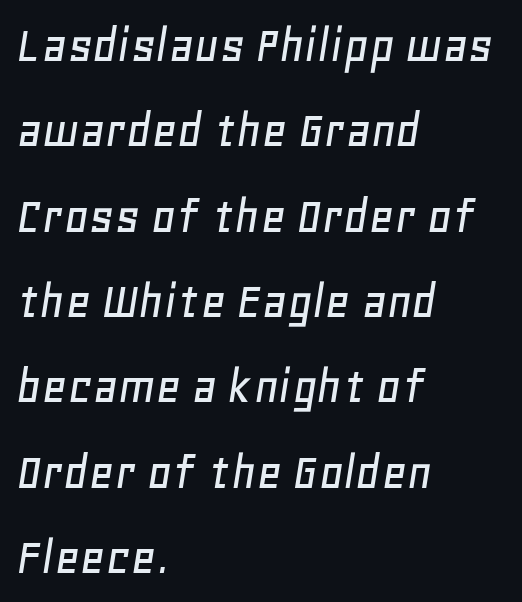
The image shows 54 px text type, italic (leaning right); set left-aligned, normal line spacing (1.58x), normal letter spacing, not underlined; low stroke contrast and a large x-height.
